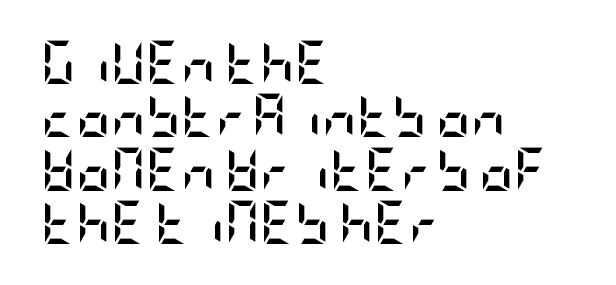
A typesetter would call this zero additional tracking. Compared with a centered layout, this one pins lines to the left instead. To sum up the face: it is a sans, with no serifs. In terms of weight, the rendering is a true, heavy bold. Designer's note — italics off, roman on.
